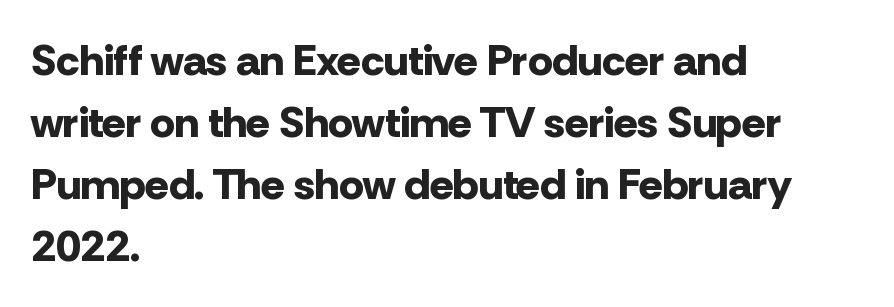
{"serif": "no", "italic": "no", "bold": "yes", "weight": "bold", "width": "normal", "stroke_contrast": "low", "x_height": "medium", "monospaced": "no", "underline": "no", "align": "left", "line_spacing": "normal", "line_spacing_ratio": 1.41, "letter_spacing": "normal", "letter_spacing_em": 0.0, "glyph_px": 44}
